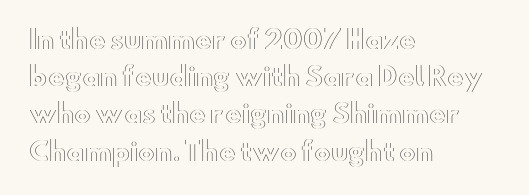
Q: Is the text italic (slanted)? A: No, it is upright.
Q: Is the text underlined? A: No.
Q: How is the paragraph aligned? A: Left-aligned.
Q: Is the spacing between letters normal or unusually wide? A: Normal.
Q: Is the spacing between lines tight, normal or loose? A: Normal.
